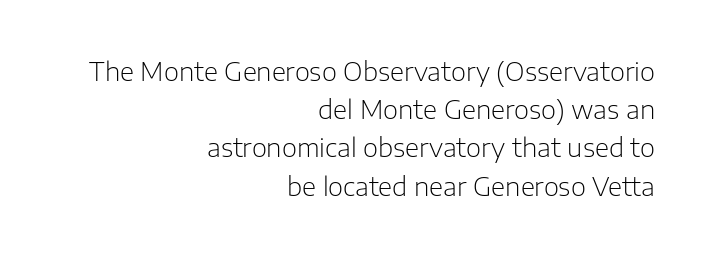
The image shows 26 px text type, upright; set right-aligned, normal line spacing (1.47x), normal letter spacing, not underlined.
